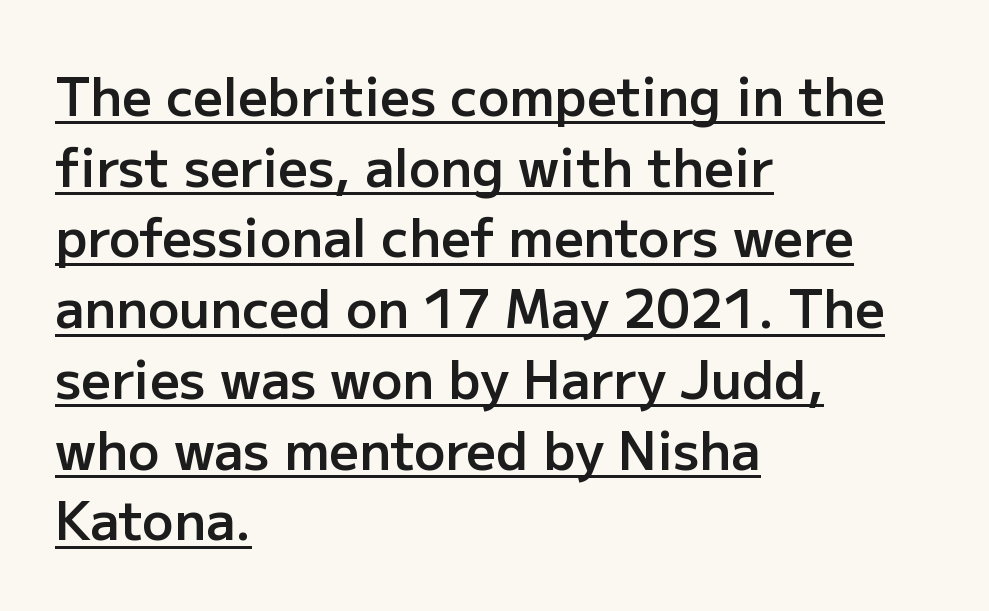
The image shows 52 px semibold sans-serif type, upright; set left-aligned, normal line spacing (1.36x), normal letter spacing, underlined; low stroke contrast and a medium x-height.
